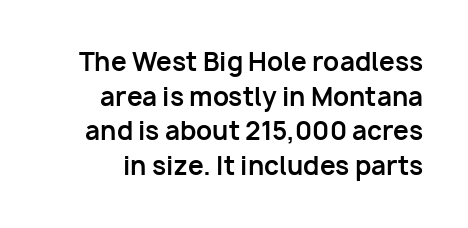
In terms of weight, the rendering is a true, heavy bold. Descenders are the only things crossing below the line. These lines sit exactly where default settings would place them. These lines were composed using upright roman letters. Standard letterfit; no display-style spreading of the glyphs.
